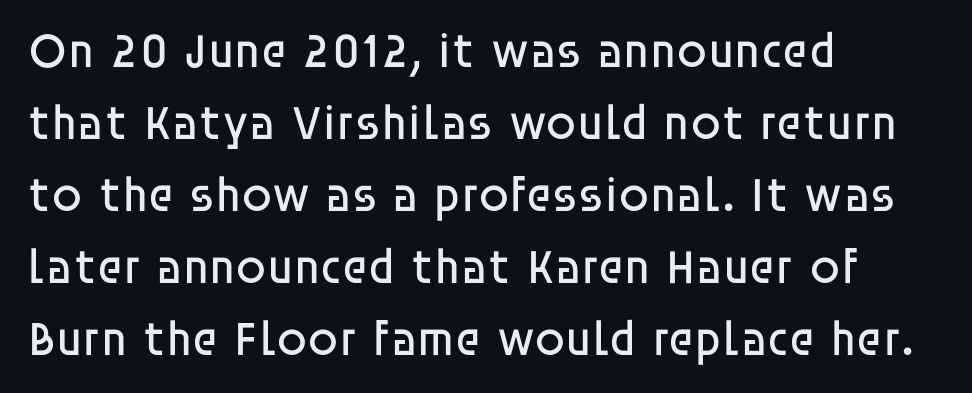
Spacing verdict: proportional, widths tailored to each character. The specimen omits any rule beneath the text block's lines. Look at the tracking — it's just the regular setting, nothing added. Italic: no, the glyphs are upright roman. Stems here are at most as thick as an everyday book face. The face used here is a sans, in the tradition of grotesques and geometrics.
